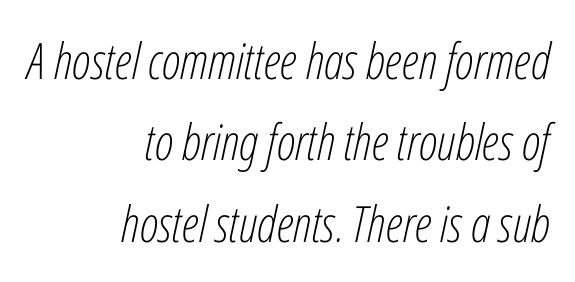
The image shows 50 px light, condensed type, italic (leaning right); set right-aligned, normal line spacing (1.63x), normal letter spacing, not underlined; low stroke contrast and a medium x-height.
